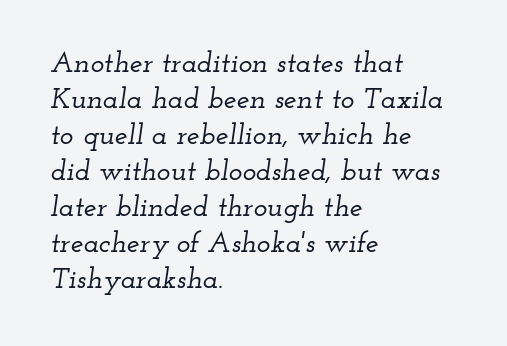
{"serif": "yes", "italic": "yes", "lean": "right", "slant_degrees": 12, "width": "wide", "stroke_contrast": "low", "x_height": "small", "monospaced": "no", "underline": "no", "align": "left", "line_spacing_ratio": 1.24, "letter_spacing": "normal", "letter_spacing_em": 0.0, "glyph_px": 29}
